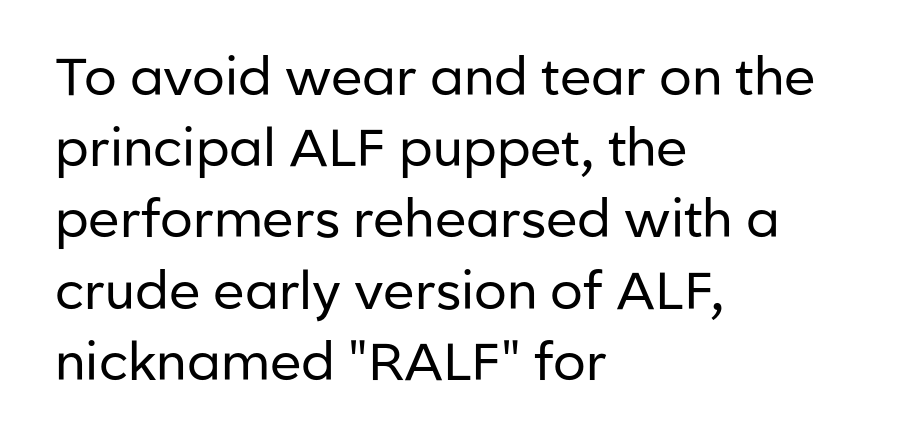
Q: Is the text bold? A: No.
Q: Is the text italic (slanted)? A: No, it is upright.
Q: Is the typeface a serif or a sans-serif typeface? A: Sans-serif.
Q: Is the text underlined? A: No.
Q: How is the paragraph aligned? A: Left-aligned.
Q: Is the spacing between letters normal or unusually wide? A: Normal.
Q: Is the spacing between lines tight, normal or loose? A: Normal.
Q: Width (condensed, normal, or wide)? A: Normal.
Q: Stroke contrast? A: Low.
Q: x-height? A: Medium.
Q: Monospaced? A: No.
